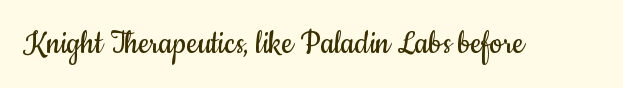
{"serif": "no", "bold": "no", "weight": "regular", "width": "condensed", "stroke_contrast": "low", "x_height": "small", "monospaced": "no", "underline": "no", "letter_spacing": "normal", "letter_spacing_em": 0.0, "glyph_px": 37}
